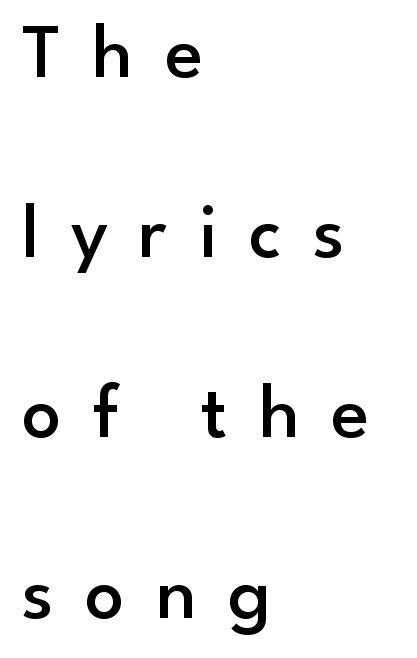
{"serif": "no", "italic": "no", "bold": "semi", "weight": "semibold", "width": "normal", "stroke_contrast": "low", "x_height": "small", "monospaced": "no", "underline": "no", "align": "left", "line_spacing": "loose", "line_spacing_ratio": 2.31, "letter_spacing": "wide", "letter_spacing_em": 0.4, "glyph_px": 78}
